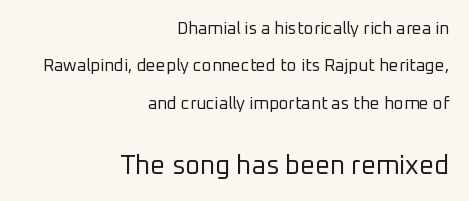
The image shows 26 px text type, upright; set right-aligned, loose line spacing (2.2x), normal letter spacing, not underlined; the second (bottom) block is 1.53x larger.
